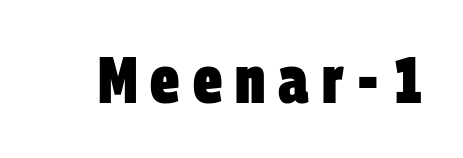
The image shows 65 px heavy, condensed sans-serif type; set unusually wide letter spacing (+0.2 em), not underlined; low stroke contrast and a large x-height.
